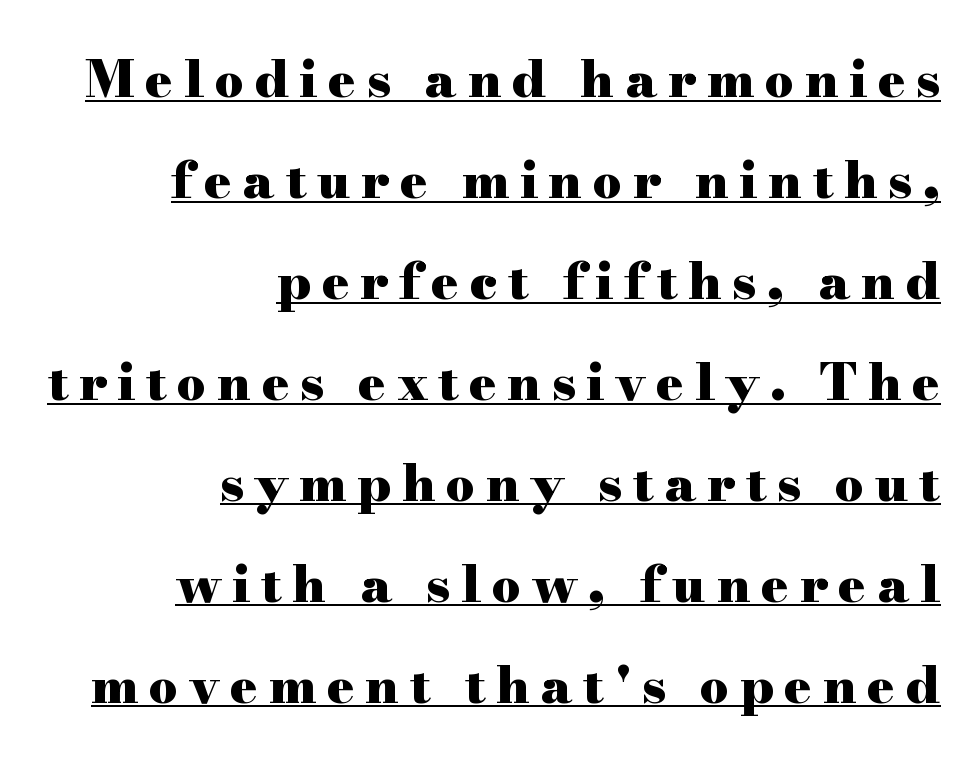
The image shows 51 px heavy, wide serif type, upright; set right-aligned, loose line spacing (1.98x), unusually wide letter spacing (+0.21 em), underlined; high stroke contrast and a small x-height.
